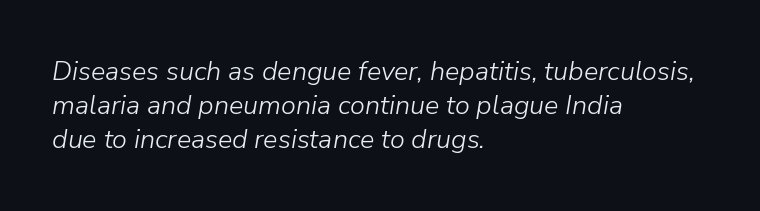
Q: Is the text bold? A: No.
Q: Is the text italic (slanted)? A: Yes, it leans right by about 9 degrees.
Q: Is the text underlined? A: No.
Q: How is the paragraph aligned? A: Left-aligned.
Q: Is the spacing between letters normal or unusually wide? A: Normal.
Q: Is the spacing between lines tight, normal or loose? A: Normal.
